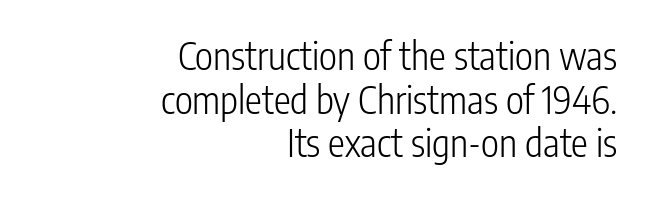
The type family on display is of the sans-serif kind. What stands out about the letter spacing? Nothing — it is the standard amount. Do the characters align in a grid? No, the font is proportional. Leftover space on each line is placed entirely before the opening word. Students, observe: this is what under-led, compact text looks like.
